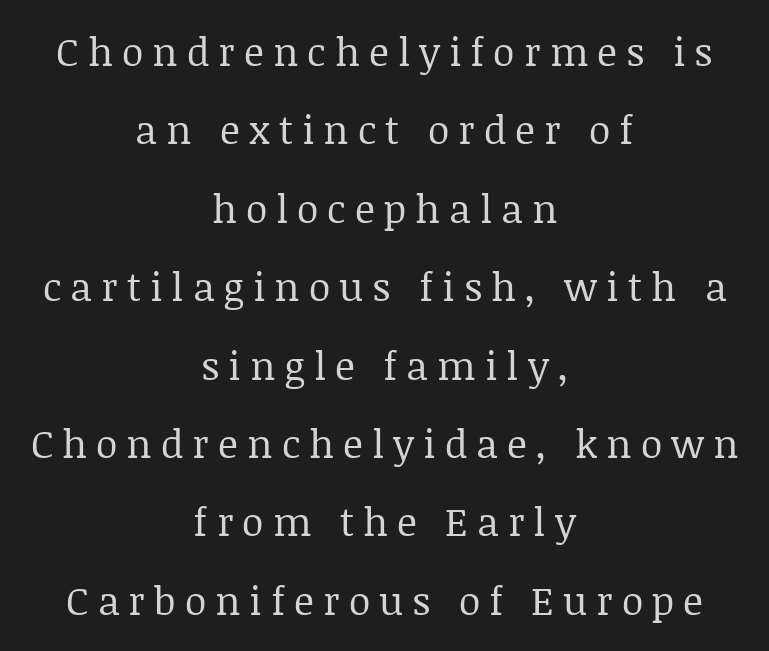
Q: Is the text bold? A: No.
Q: Is the text italic (slanted)? A: No, it is upright.
Q: Is the typeface a serif or a sans-serif typeface? A: Serif.
Q: Is the text underlined? A: No.
Q: How is the paragraph aligned? A: Centered.
Q: Is the spacing between letters normal or unusually wide? A: Unusually wide.
Q: Is the spacing between lines tight, normal or loose? A: Loose.
Q: Width (condensed, normal, or wide)? A: Normal.
Q: Stroke contrast? A: Low.
Q: x-height? A: Large.
Q: Monospaced? A: No.
